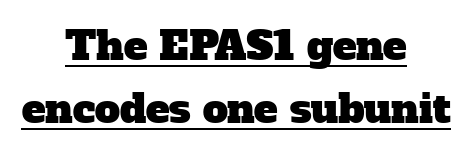
Q: Is the typeface a serif or a sans-serif typeface? A: Serif.
Q: Is the text underlined? A: Yes.
Q: How is the paragraph aligned? A: Centered.
Q: Is the spacing between letters normal or unusually wide? A: Normal.
Q: Is the spacing between lines tight, normal or loose? A: Normal.
Q: Width (condensed, normal, or wide)? A: Normal.
Q: Stroke contrast? A: Low.
Q: x-height? A: Medium.
Q: Monospaced? A: No.
